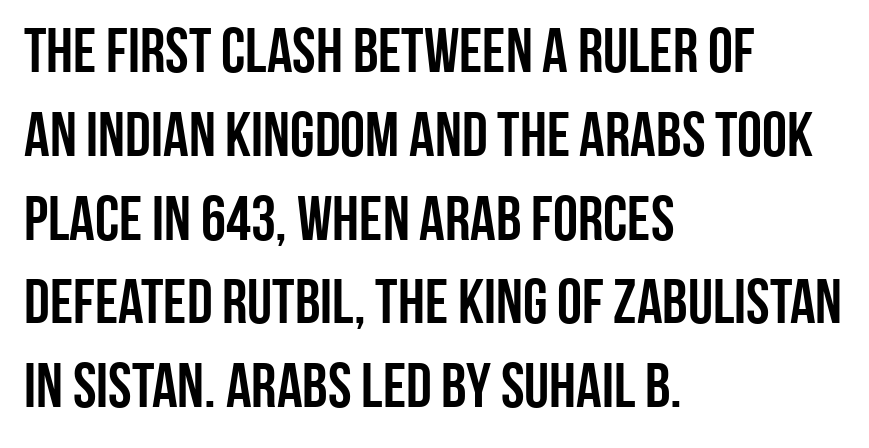
{"serif": "no", "italic": "no", "width": "condensed", "stroke_contrast": "low", "x_height": "large", "monospaced": "no", "underline": "no", "align": "left", "line_spacing": "normal", "line_spacing_ratio": 1.33, "letter_spacing": "normal", "letter_spacing_em": 0.0, "glyph_px": 63}
